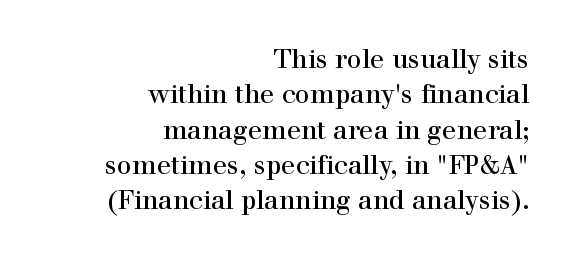
{"italic": "no", "underline": "no", "align": "right", "line_spacing": "normal", "line_spacing_ratio": 1.36, "letter_spacing": "normal", "letter_spacing_em": 0.0, "glyph_px": 26}
